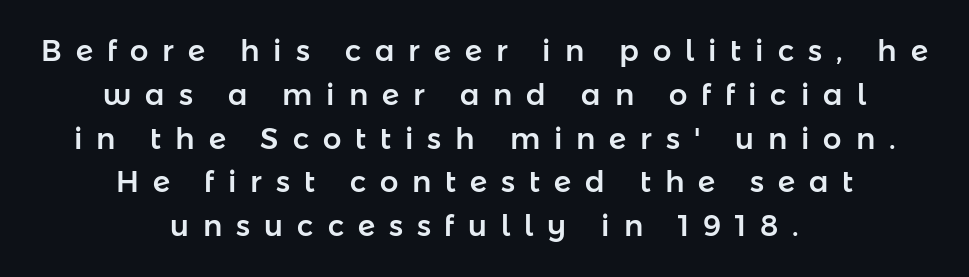
Q: Is the text italic (slanted)? A: No, it is upright.
Q: Is the typeface a serif or a sans-serif typeface? A: Sans-serif.
Q: Is the text underlined? A: No.
Q: How is the paragraph aligned? A: Centered.
Q: Is the spacing between letters normal or unusually wide? A: Unusually wide.
Q: Is the spacing between lines tight, normal or loose? A: Normal.
Q: Width (condensed, normal, or wide)? A: Normal.
Q: Stroke contrast? A: Low.
Q: x-height? A: Medium.
Q: Monospaced? A: No.
